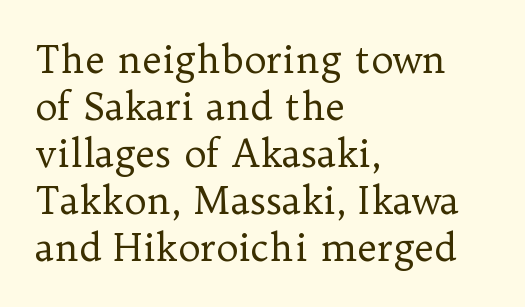
The image shows 38 px regular-weight serif type, upright; set left-aligned, line spacing 1.24x, normal letter spacing, not underlined; low stroke contrast and a medium x-height.
